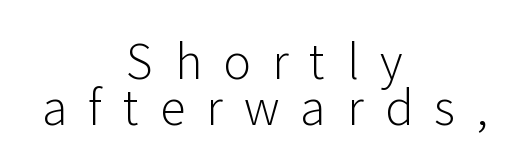
{"serif": "no", "italic": "no", "bold": "no", "weight": "light", "width": "normal", "stroke_contrast": "low", "x_height": "medium", "monospaced": "no", "underline": "no", "align": "center", "line_spacing": "tight", "line_spacing_ratio": 0.98, "letter_spacing": "wide", "letter_spacing_em": 0.45, "glyph_px": 47}
